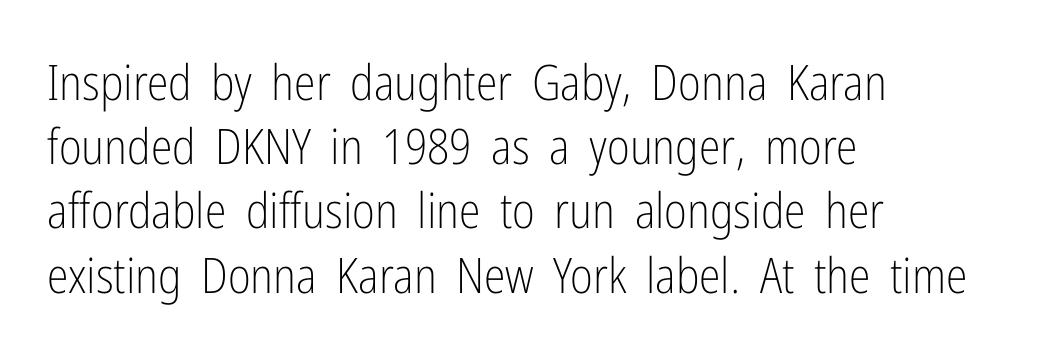
The image shows 49 px light, condensed sans-serif type, upright; set left-aligned, normal line spacing (1.31x), normal letter spacing, not underlined; low stroke contrast and a medium x-height.
